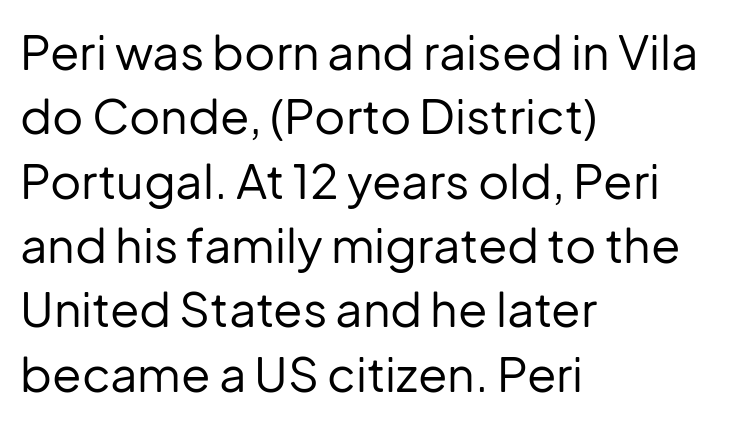
Q: Is the text bold? A: No.
Q: Is the text italic (slanted)? A: No, it is upright.
Q: Is the typeface a serif or a sans-serif typeface? A: Sans-serif.
Q: Is the text underlined? A: No.
Q: How is the paragraph aligned? A: Left-aligned.
Q: Is the spacing between letters normal or unusually wide? A: Normal.
Q: Is the spacing between lines tight, normal or loose? A: Normal.
Q: Width (condensed, normal, or wide)? A: Normal.
Q: Stroke contrast? A: Low.
Q: x-height? A: Medium.
Q: Monospaced? A: No.
